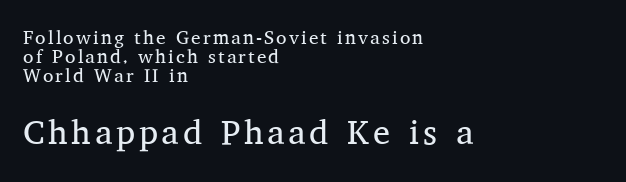
{"serif": "yes", "italic": "no", "bold": "no", "weight": "regular", "width": "normal", "stroke_contrast": "medium", "x_height": "medium", "monospaced": "no", "underline": "no", "align": "left", "line_spacing": "tight", "line_spacing_ratio": 1.0, "larger_block": "second", "size_ratio": 1.79, "glyph_px": 34}
